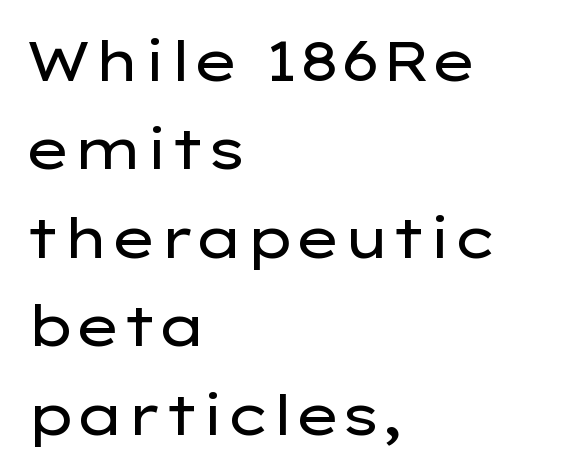
Q: Is the text bold? A: No.
Q: Is the text italic (slanted)? A: No, it is upright.
Q: Is the typeface a serif or a sans-serif typeface? A: Sans-serif.
Q: Is the text underlined? A: No.
Q: How is the paragraph aligned? A: Left-aligned.
Q: Is the spacing between letters normal or unusually wide? A: Normal.
Q: Is the spacing between lines tight, normal or loose? A: Normal.
Q: Width (condensed, normal, or wide)? A: Wide.
Q: Stroke contrast? A: Low.
Q: x-height? A: Medium.
Q: Monospaced? A: No.
